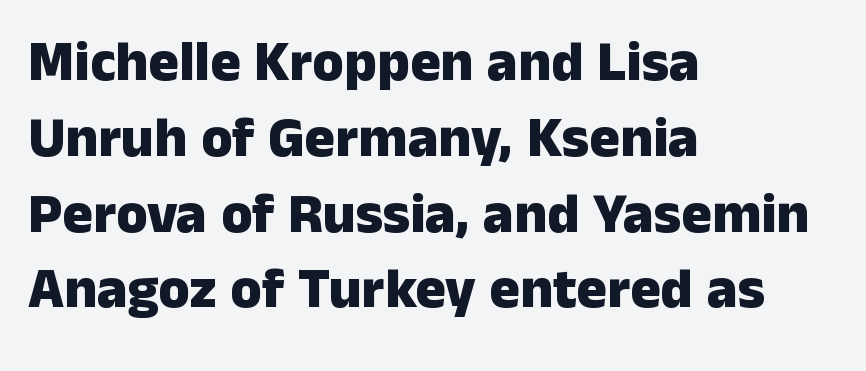
{"serif": "no", "italic": "no", "bold": "yes", "weight": "heavy", "width": "normal", "stroke_contrast": "low", "x_height": "medium", "monospaced": "no", "underline": "no", "align": "left", "line_spacing": "normal", "line_spacing_ratio": 1.33, "letter_spacing": "normal", "letter_spacing_em": 0.0, "glyph_px": 57}
